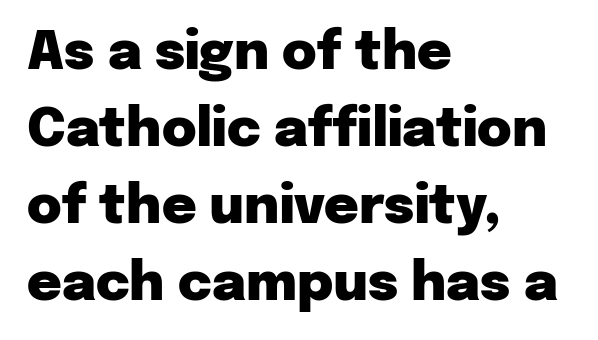
The foot of each line stays bare and open. The glyphs in this specimen are sans serif. Summary of vertical rhythm: regular, with standard interline spacing. The line texture is even and compact thanks to regular tracking.
